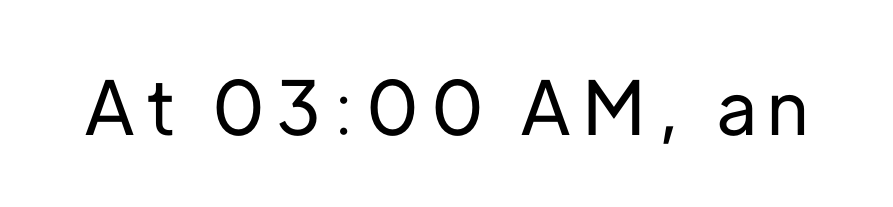
{"serif": "no", "italic": "no", "width": "normal", "stroke_contrast": "low", "x_height": "medium", "monospaced": "no", "underline": "no", "glyph_px": 74}
